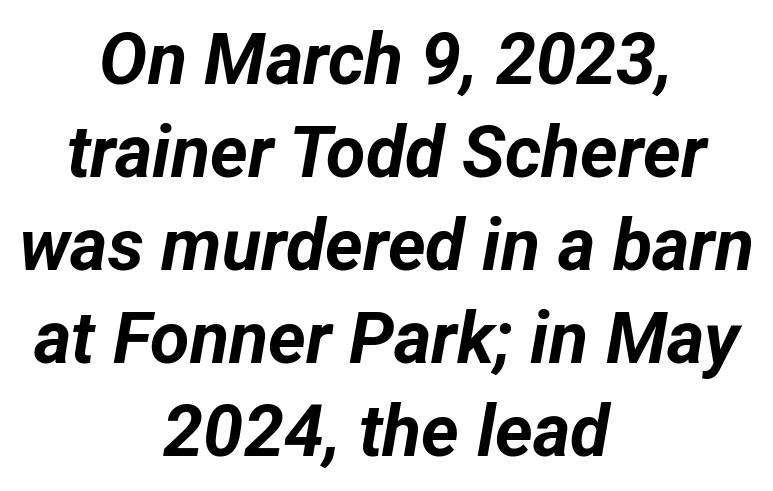
Whoever set this chose a conventional vertical rhythm. Character widths vary here, with narrow letters taking less room than wide ones. Default kerning and tracking; the words read as compact shapes. The passage is arranged like a title page — every line centered. Compared with ordinary roman type, these characters are visibly tilted.
